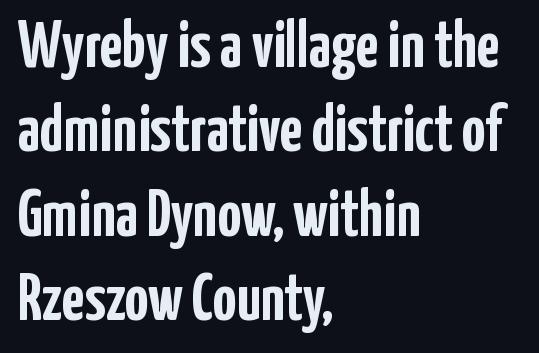
The image shows 66 px semibold, condensed sans-serif type, upright; set left-aligned, normal line spacing (1.28x), normal letter spacing, not underlined; low stroke contrast and a medium x-height.
